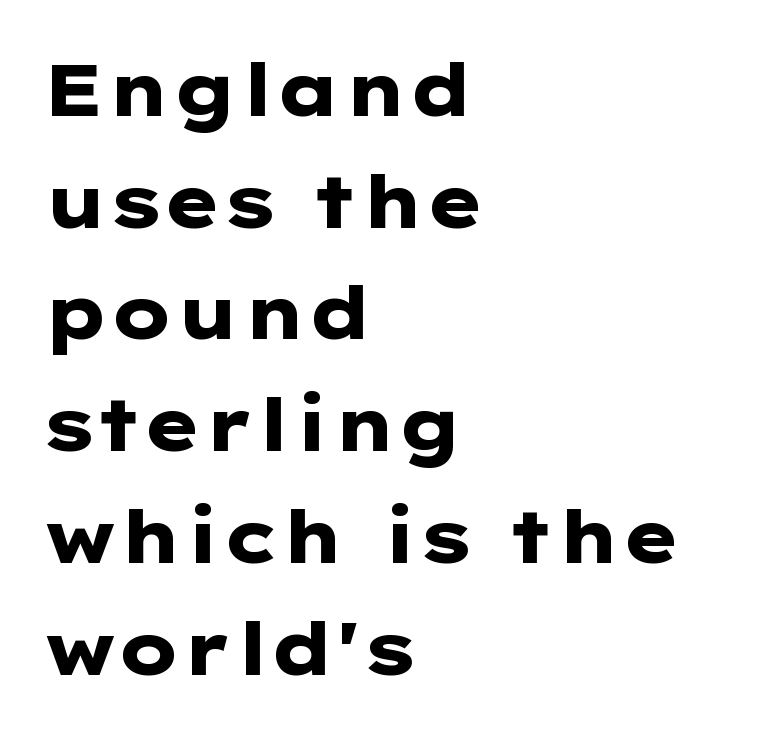
{"serif": "no", "italic": "no", "bold": "yes", "weight": "heavy", "width": "wide", "stroke_contrast": "low", "x_height": "medium", "monospaced": "no", "underline": "no", "align": "left", "line_spacing": "normal", "line_spacing_ratio": 1.51, "letter_spacing": "normal", "letter_spacing_em": 0.0, "glyph_px": 74}
